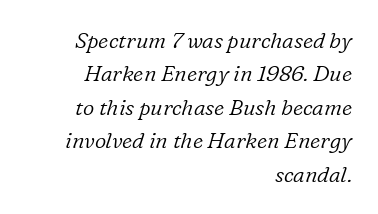
The image shows 22 px text type, italic (leaning right); set right-aligned, normal line spacing (1.52x), normal letter spacing, not underlined.
